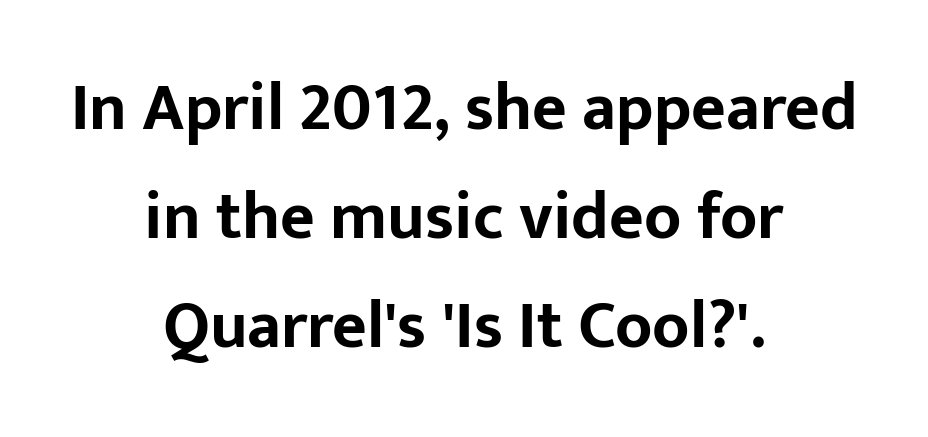
{"serif": "no", "italic": "no", "bold": "yes", "weight": "bold", "width": "normal", "stroke_contrast": "low", "x_height": "medium", "monospaced": "no", "underline": "no", "align": "center", "line_spacing": "normal", "line_spacing_ratio": 1.63, "letter_spacing": "normal", "letter_spacing_em": 0.0, "glyph_px": 67}
